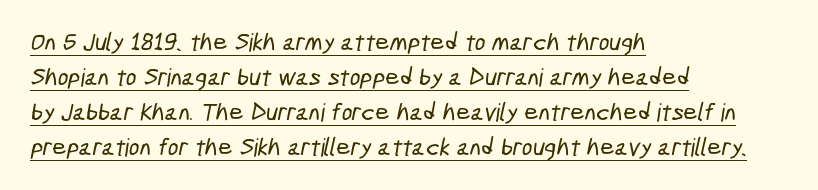
Q: Is the text underlined? A: Yes.
Q: How is the paragraph aligned? A: Left-aligned.
Q: Is the spacing between letters normal or unusually wide? A: Normal.
Q: Is the spacing between lines tight, normal or loose? A: Normal.
